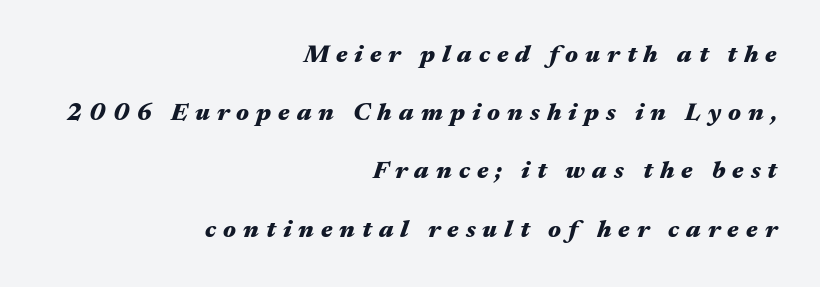
The image shows 25 px bold type, italic (leaning right); set right-aligned, loose line spacing (2.33x), unusually wide letter spacing (+0.28 em), not underlined.
